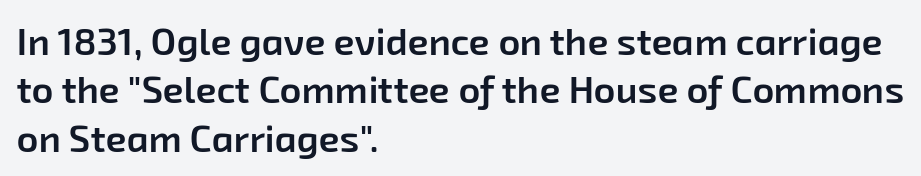
{"serif": "no", "bold": "semi", "weight": "semibold", "width": "normal", "stroke_contrast": "low", "x_height": "medium", "monospaced": "no", "underline": "no", "align": "left", "line_spacing": "normal", "line_spacing_ratio": 1.27, "letter_spacing": "normal", "letter_spacing_em": 0.0, "glyph_px": 38}
